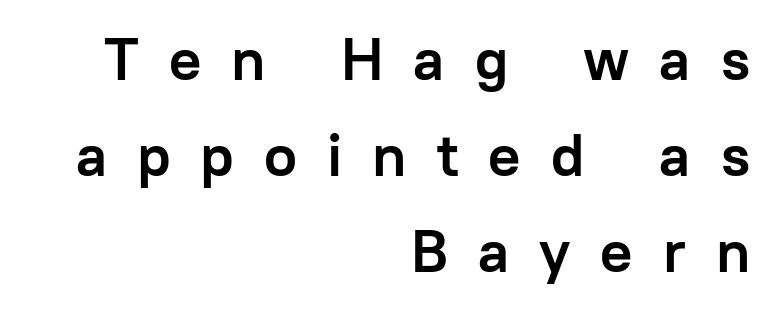
Teacher's note: observe the even right margin — that is flush-right alignment. Beneath every word, the page is bare. Emphasis by weight is at full strength: bold. The rendering uses a moderate line-height, typical for paragraphs. Note the varied advance widths — an 'i' is clearly narrower than an 'm'.
